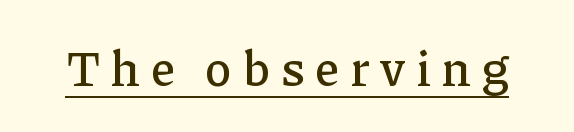
Q: Is the text italic (slanted)? A: No, it is upright.
Q: Is the typeface a serif or a sans-serif typeface? A: Serif.
Q: Is the text underlined? A: Yes.
Q: Is the spacing between letters normal or unusually wide? A: Unusually wide.
Q: Width (condensed, normal, or wide)? A: Normal.
Q: Stroke contrast? A: Low.
Q: x-height? A: Medium.
Q: Monospaced? A: No.
